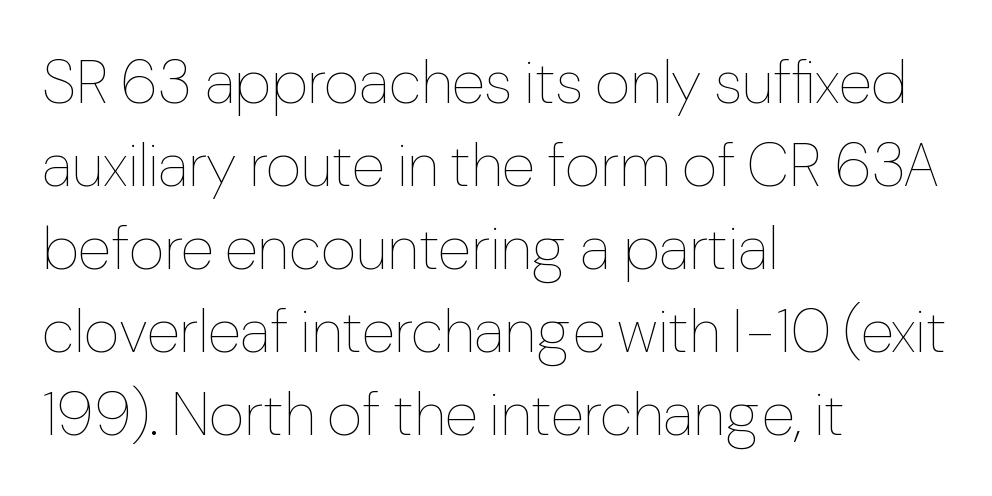
The specimen reads as upright at a glance. Is the type heavy? It reads as light-to-regular instead. The rendering uses natural spacing where letterforms have individual widths. Left-aligned paragraph, ragged on the right. The face used here is rendered with its standard letterfit.
